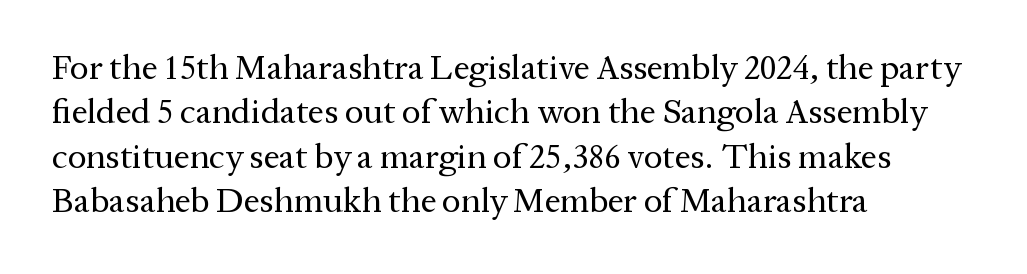
{"serif": "yes", "italic": "no", "bold": "no", "weight": "regular", "width": "normal", "stroke_contrast": "medium", "x_height": "medium", "monospaced": "no", "underline": "no", "align": "left", "line_spacing": "normal", "line_spacing_ratio": 1.27, "letter_spacing": "normal", "letter_spacing_em": 0.0, "glyph_px": 35}
